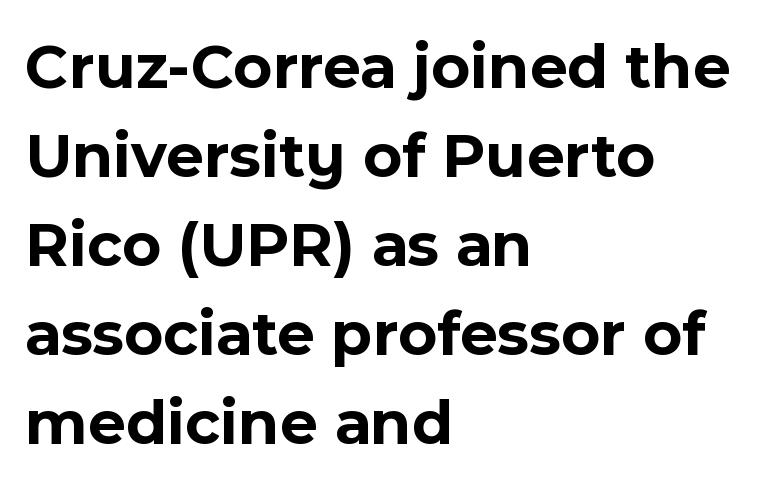
These lines are rendered in a variable-pitch font. The axis of the letterforms is exactly vertical. Which margin do the lines hug? The left one — the right edge is uneven. What stands out about the letter spacing? Nothing — it is the standard amount. Has an underline been added? It has not. The characters display no serif detailing; their extremities are plain.
